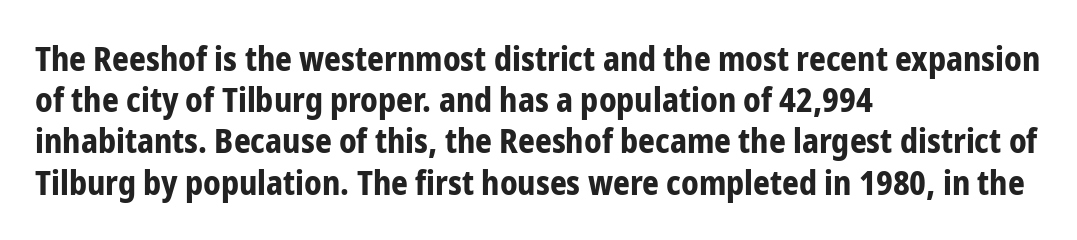
Q: Is the text bold? A: Yes.
Q: Is the text italic (slanted)? A: No, it is upright.
Q: Is the typeface a serif or a sans-serif typeface? A: Sans-serif.
Q: Is the text underlined? A: No.
Q: How is the paragraph aligned? A: Left-aligned.
Q: Is the spacing between letters normal or unusually wide? A: Normal.
Q: Is the spacing between lines tight, normal or loose? A: Normal.
Q: Width (condensed, normal, or wide)? A: Condensed.
Q: Stroke contrast? A: Low.
Q: x-height? A: Medium.
Q: Monospaced? A: No.
